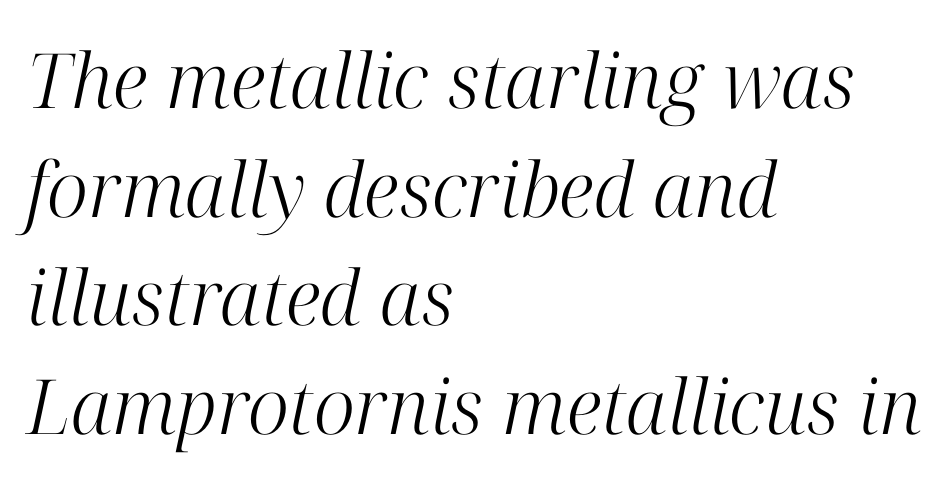
The image shows 76 px light serif type, italic (leaning right); set left-aligned, normal line spacing (1.43x), normal letter spacing, not underlined; high stroke contrast and a medium x-height.
